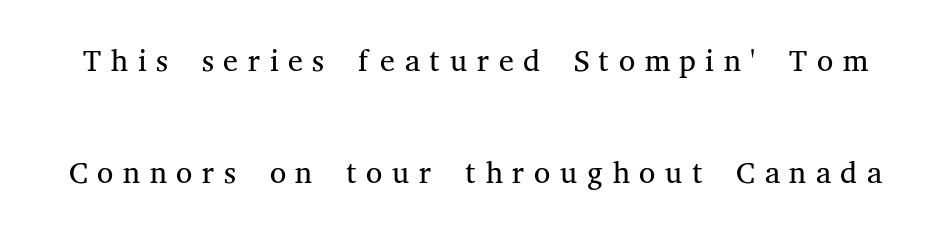
{"serif": "yes", "italic": "no", "bold": "no", "weight": "light", "width": "normal", "stroke_contrast": "medium", "x_height": "medium", "monospaced": "no", "underline": "no", "line_spacing": "loose", "line_spacing_ratio": 2.44, "letter_spacing": "wide", "letter_spacing_em": 0.21, "glyph_px": 46}
